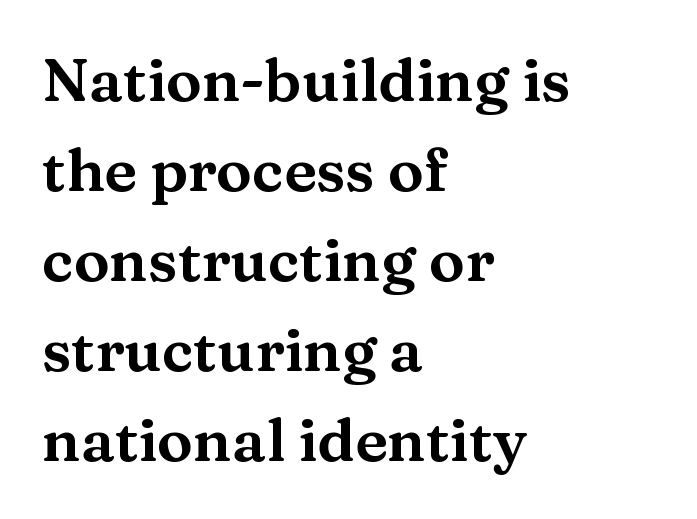
Q: Is the text italic (slanted)? A: No, it is upright.
Q: Is the typeface a serif or a sans-serif typeface? A: Serif.
Q: Is the text underlined? A: No.
Q: How is the paragraph aligned? A: Left-aligned.
Q: Is the spacing between letters normal or unusually wide? A: Normal.
Q: Is the spacing between lines tight, normal or loose? A: Normal.
Q: Width (condensed, normal, or wide)? A: Wide.
Q: Stroke contrast? A: Medium.
Q: x-height? A: Medium.
Q: Monospaced? A: No.
